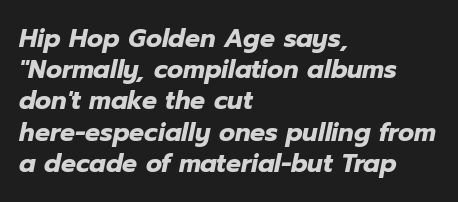
Q: Is the text bold? A: Yes.
Q: Is the text italic (slanted)? A: Yes, it leans right by about 12 degrees.
Q: Is the text underlined? A: No.
Q: How is the paragraph aligned? A: Left-aligned.
Q: Is the spacing between letters normal or unusually wide? A: Normal.
Q: Is the spacing between lines tight, normal or loose? A: Normal.
